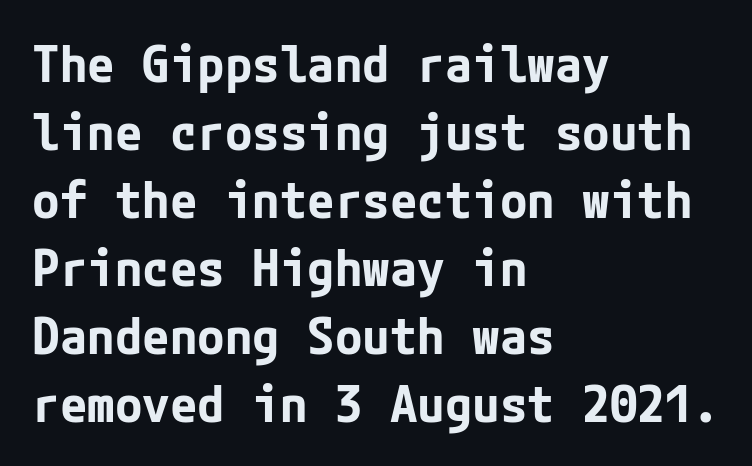
Q: Is the text bold? A: Yes.
Q: Is the text italic (slanted)? A: No, it is upright.
Q: Is the typeface a serif or a sans-serif typeface? A: Sans-serif.
Q: Is the text underlined? A: No.
Q: How is the paragraph aligned? A: Left-aligned.
Q: Is the spacing between letters normal or unusually wide? A: Normal.
Q: Is the spacing between lines tight, normal or loose? A: Normal.
Q: Width (condensed, normal, or wide)? A: Normal.
Q: Stroke contrast? A: Low.
Q: x-height? A: Medium.
